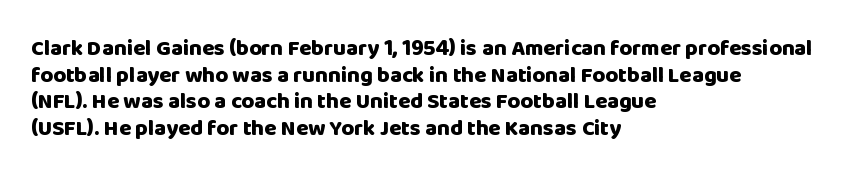
Q: Is the text bold? A: Yes.
Q: Is the text italic (slanted)? A: No, it is upright.
Q: Is the text underlined? A: No.
Q: How is the paragraph aligned? A: Left-aligned.
Q: Is the spacing between letters normal or unusually wide? A: Normal.
